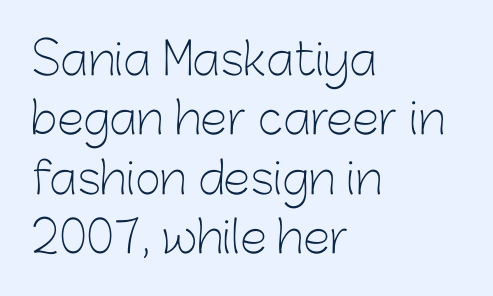
The image shows 44 px light sans-serif type, upright; set left-aligned, normal line spacing (1.35x), normal letter spacing, not underlined; low stroke contrast and a medium x-height.
